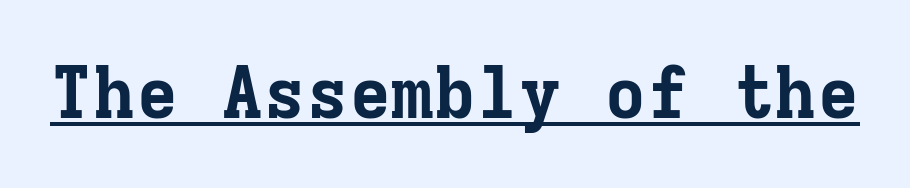
Q: Is the text bold? A: Yes.
Q: Is the text italic (slanted)? A: No, it is upright.
Q: Is the typeface a serif or a sans-serif typeface? A: Serif.
Q: Is the text underlined? A: Yes.
Q: Is the spacing between letters normal or unusually wide? A: Normal.
Q: Width (condensed, normal, or wide)? A: Normal.
Q: Stroke contrast? A: Low.
Q: x-height? A: Medium.
Q: Monospaced? A: Yes.
